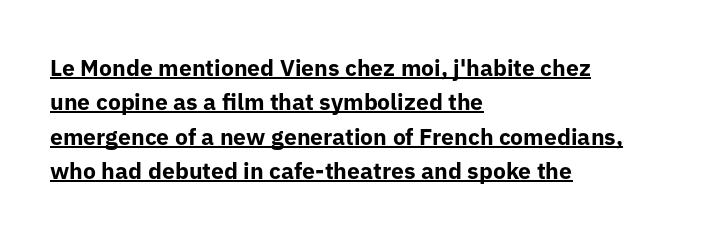
Q: Is the text bold? A: Yes.
Q: Is the text italic (slanted)? A: No, it is upright.
Q: Is the text underlined? A: Yes.
Q: How is the paragraph aligned? A: Left-aligned.
Q: Is the spacing between letters normal or unusually wide? A: Normal.
Q: Is the spacing between lines tight, normal or loose? A: Normal.
